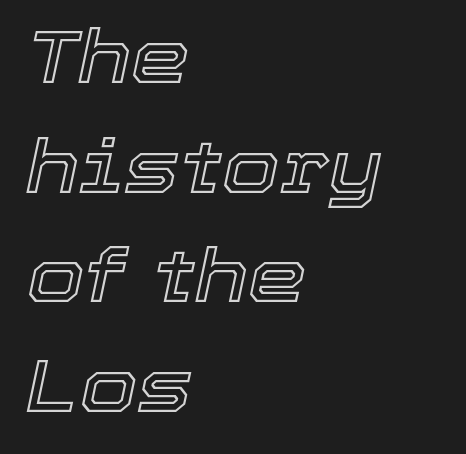
Q: Is the text italic (slanted)? A: Yes, it leans right by about 12 degrees.
Q: Is the text underlined? A: No.
Q: How is the paragraph aligned? A: Left-aligned.
Q: Is the spacing between letters normal or unusually wide? A: Normal.
Q: Is the spacing between lines tight, normal or loose? A: Normal.
Q: Width (condensed, normal, or wide)? A: Normal.
Q: x-height? A: Medium.
Q: Monospaced? A: No.
